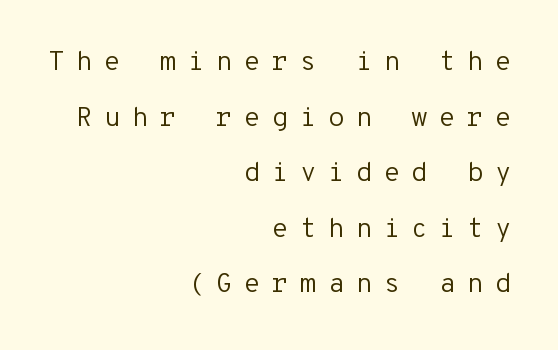
{"italic": "no", "bold": "no", "underline": "no", "align": "right", "line_spacing": "loose", "line_spacing_ratio": 2.06, "letter_spacing": "wide", "letter_spacing_em": 0.42, "glyph_px": 27}
